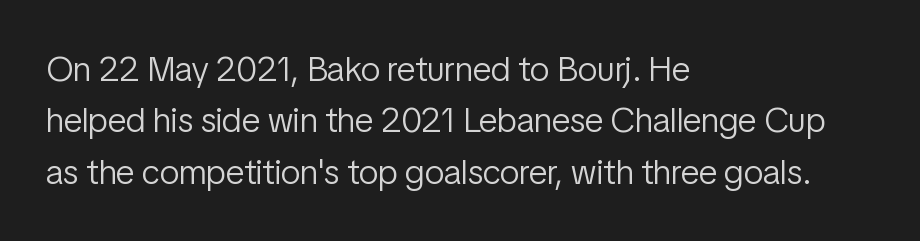
Q: Is the text bold? A: No.
Q: Is the text italic (slanted)? A: No, it is upright.
Q: Is the typeface a serif or a sans-serif typeface? A: Sans-serif.
Q: Is the text underlined? A: No.
Q: How is the paragraph aligned? A: Left-aligned.
Q: Is the spacing between letters normal or unusually wide? A: Normal.
Q: Is the spacing between lines tight, normal or loose? A: Normal.
Q: Width (condensed, normal, or wide)? A: Condensed.
Q: Stroke contrast? A: Low.
Q: x-height? A: Medium.
Q: Monospaced? A: No.
